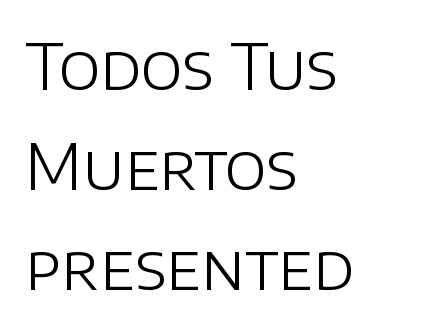
{"serif": "no", "italic": "no", "bold": "no", "weight": "light", "width": "normal", "stroke_contrast": "low", "x_height": "large", "monospaced": "no", "underline": "no", "align": "left", "line_spacing": "normal", "line_spacing_ratio": 1.59, "letter_spacing": "normal", "letter_spacing_em": 0.0, "glyph_px": 63}
